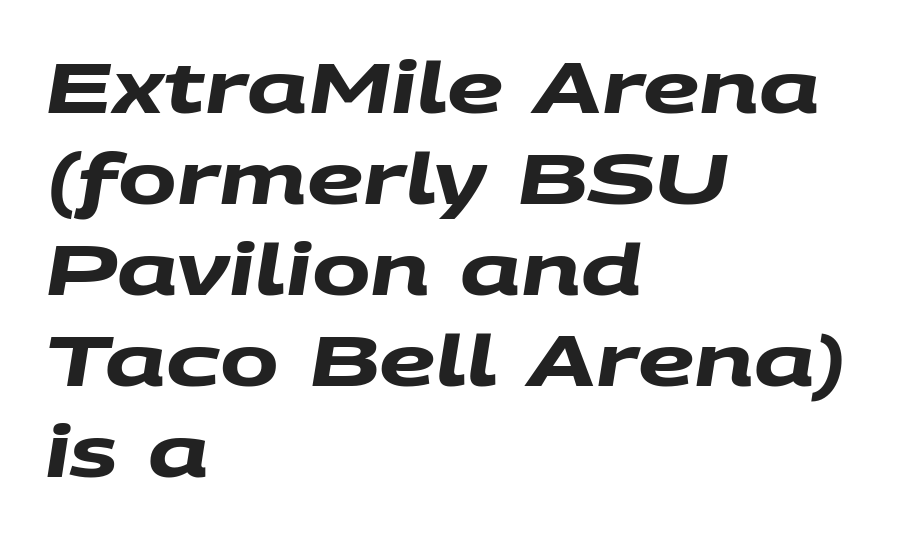
This is sans-serif lettering, the kind often seen on screens and signage. The vertical gap from one line to the next is medium. You'd pick this weight for a headline — it's a proper bold. Short note: letters normally spaced. The paragraph shown leans on its left margin. Think of a printed novel: that variable character pitch is what you see here.
